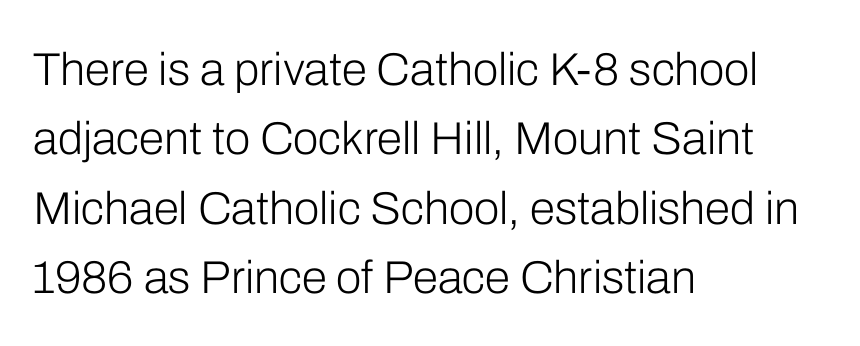
Typographically, this falls in the sans-serif category. Interline gaps are of average width in this sample. Do the characters align in a grid? No, the font is proportional. Tracking here is standard; glyphs follow each other at the usual distance. Rule under the text: the space is simply empty.
